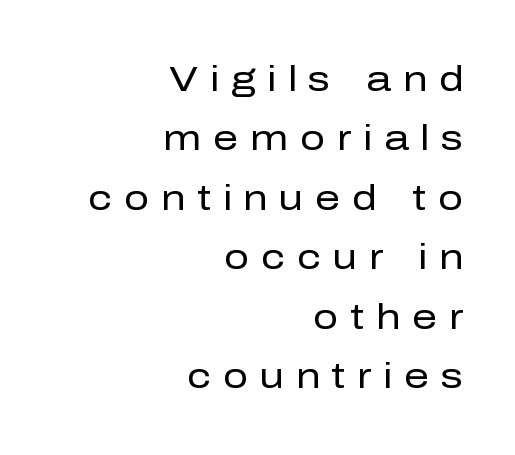
{"serif": "no", "italic": "no", "bold": "no", "weight": "regular", "width": "normal", "stroke_contrast": "low", "x_height": "medium", "monospaced": "no", "underline": "no", "align": "right", "line_spacing": "normal", "line_spacing_ratio": 1.7, "letter_spacing": "wide", "letter_spacing_em": 0.34, "glyph_px": 35}
